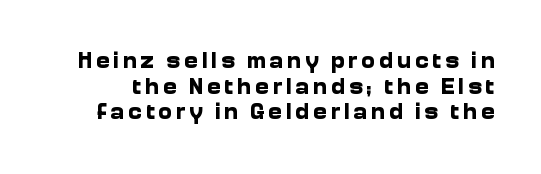
{"italic": "no", "bold": "yes", "underline": "no", "line_spacing": "tight", "line_spacing_ratio": 1.07, "glyph_px": 24}
